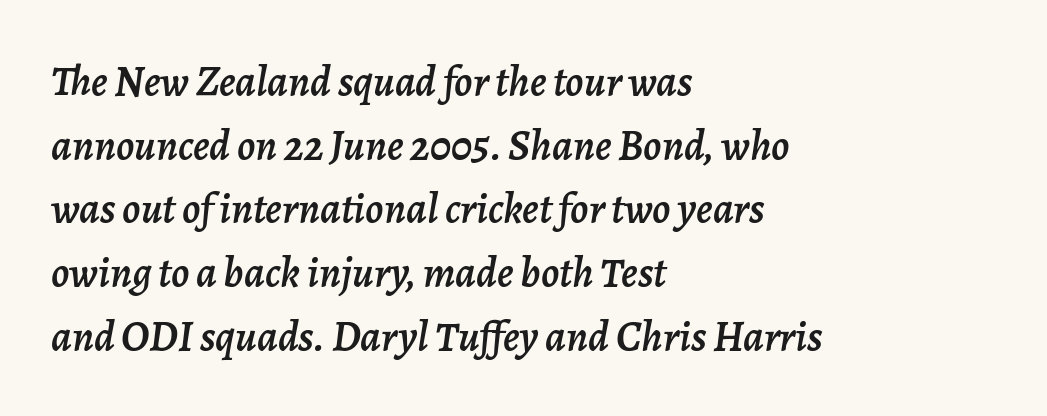
Q: Is the text italic (slanted)? A: Yes, it leans right by about 7 degrees.
Q: Is the text underlined? A: No.
Q: How is the paragraph aligned? A: Left-aligned.
Q: Is the spacing between letters normal or unusually wide? A: Normal.
Q: Is the spacing between lines tight, normal or loose? A: Normal.
Q: Width (condensed, normal, or wide)? A: Normal.
Q: Stroke contrast? A: Low.
Q: x-height? A: Medium.
Q: Monospaced? A: No.
